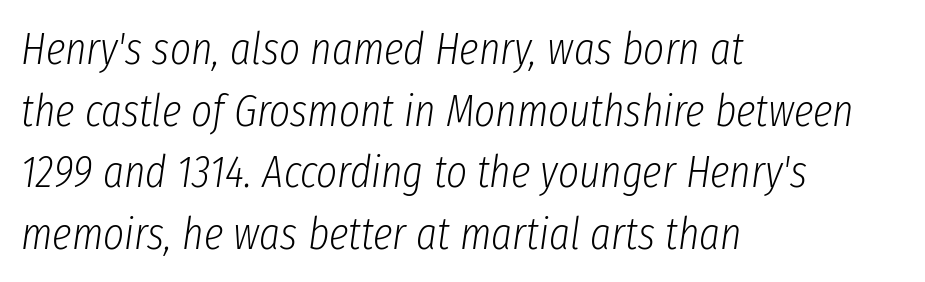
Q: Is the text bold? A: No.
Q: Is the text italic (slanted)? A: Yes, it leans right by about 8 degrees.
Q: Is the text underlined? A: No.
Q: How is the paragraph aligned? A: Left-aligned.
Q: Is the spacing between letters normal or unusually wide? A: Normal.
Q: Is the spacing between lines tight, normal or loose? A: Normal.
Q: Width (condensed, normal, or wide)? A: Condensed.
Q: Stroke contrast? A: Low.
Q: x-height? A: Medium.
Q: Monospaced? A: No.
